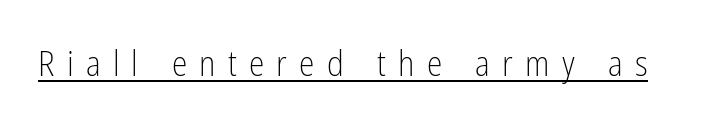
Q: Is the text bold? A: No.
Q: Is the text italic (slanted)? A: No, it is upright.
Q: Is the typeface a serif or a sans-serif typeface? A: Sans-serif.
Q: Is the text underlined? A: Yes.
Q: Is the spacing between letters normal or unusually wide? A: Unusually wide.
Q: Width (condensed, normal, or wide)? A: Condensed.
Q: Stroke contrast? A: Low.
Q: x-height? A: Medium.
Q: Monospaced? A: No.
